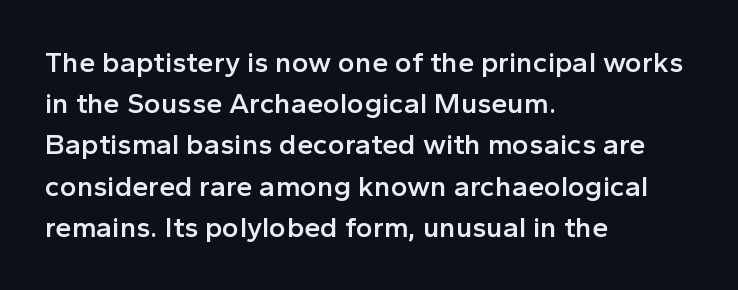
Q: Is the text bold? A: Semi-bold.
Q: Is the text italic (slanted)? A: No, it is upright.
Q: Is the typeface a serif or a sans-serif typeface? A: Sans-serif.
Q: Is the text underlined? A: No.
Q: How is the paragraph aligned? A: Left-aligned.
Q: Is the spacing between letters normal or unusually wide? A: Normal.
Q: Is the spacing between lines tight, normal or loose? A: Normal.
Q: Width (condensed, normal, or wide)? A: Normal.
Q: x-height? A: Medium.
Q: Monospaced? A: No.
